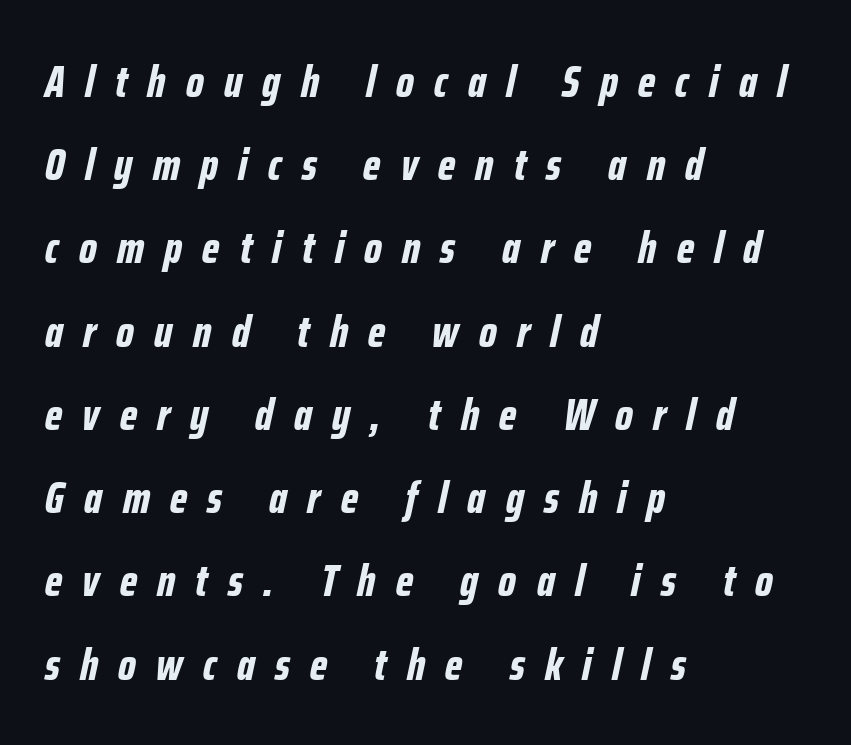
Underlining? Definitely not there. Is the letter spacing exaggerated? Yes — the characters are pushed far apart. Looking at the ascenders, they clearly lean. Reading down the block, your eye returns to a fixed left position each line.
